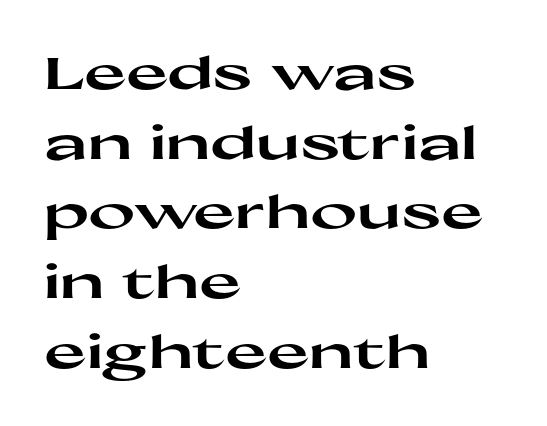
Q: Is the text bold? A: Yes.
Q: Is the text italic (slanted)? A: No, it is upright.
Q: Is the typeface a serif or a sans-serif typeface? A: Sans-serif.
Q: Is the text underlined? A: No.
Q: How is the paragraph aligned? A: Left-aligned.
Q: Is the spacing between letters normal or unusually wide? A: Normal.
Q: Is the spacing between lines tight, normal or loose? A: Normal.
Q: Width (condensed, normal, or wide)? A: Wide.
Q: Stroke contrast? A: High.
Q: x-height? A: Medium.
Q: Monospaced? A: No.
